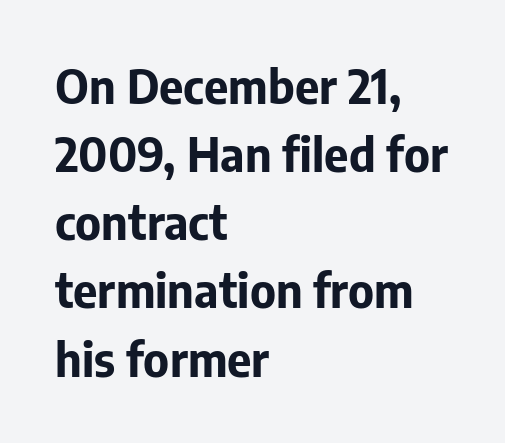
{"serif": "no", "italic": "no", "bold": "yes", "weight": "bold", "width": "normal", "stroke_contrast": "low", "x_height": "medium", "monospaced": "no", "underline": "no", "align": "left", "line_spacing": "normal", "line_spacing_ratio": 1.45, "letter_spacing": "normal", "letter_spacing_em": 0.0, "glyph_px": 47}
